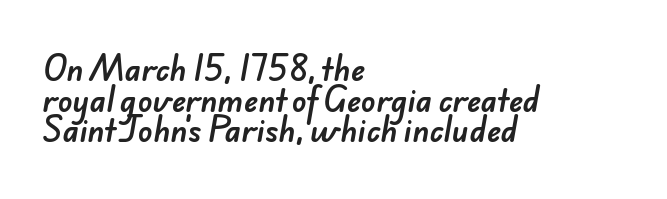
The image shows 30 px sans-serif type; set left-aligned, tight line spacing (1.02x), normal letter spacing, not underlined; low stroke contrast and a small x-height.
